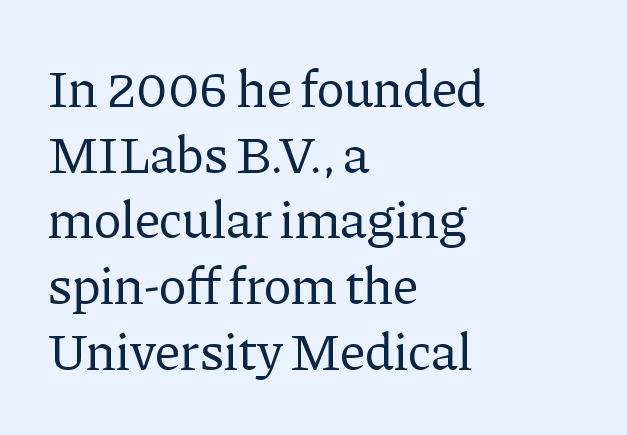
Unlike a clean sans, this face finishes its strokes with serifs. The text block is weighted toward the left margin, trailing off unevenly rightward. Character widths vary here, with narrow letters taking less room than wide ones. A roman cut, with each character standing at attention. Bold? No — there's no thickening of the strokes.
